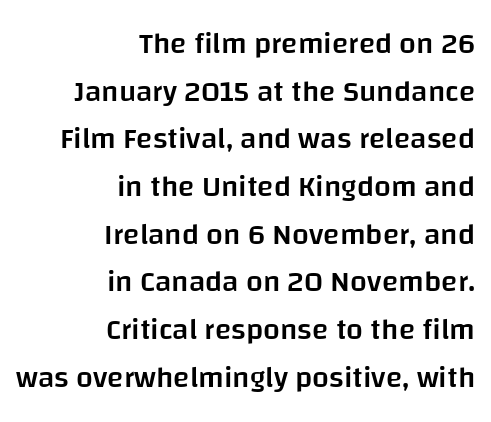
Q: Is the text bold? A: Semi-bold.
Q: Is the text italic (slanted)? A: No, it is upright.
Q: Is the typeface a serif or a sans-serif typeface? A: Sans-serif.
Q: Is the text underlined? A: No.
Q: How is the paragraph aligned? A: Right-aligned.
Q: Is the spacing between letters normal or unusually wide? A: Normal.
Q: Is the spacing between lines tight, normal or loose? A: Normal.
Q: Width (condensed, normal, or wide)? A: Normal.
Q: Stroke contrast? A: Low.
Q: x-height? A: Large.
Q: Monospaced? A: No.
